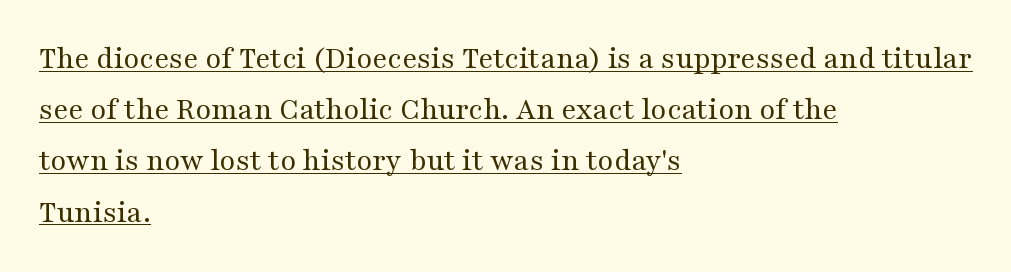
{"serif": "yes", "italic": "no", "bold": "no", "weight": "regular", "width": "wide", "stroke_contrast": "medium", "x_height": "medium", "monospaced": "no", "underline": "yes", "align": "left", "line_spacing": "normal", "line_spacing_ratio": 1.6, "letter_spacing": "normal", "letter_spacing_em": 0.0, "glyph_px": 32}
